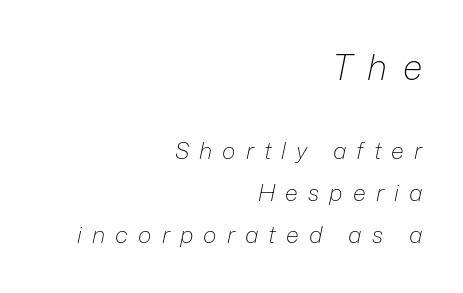
The image shows 35 px light type, italic (leaning right); set right-aligned, line spacing 1.83x, unusually wide letter spacing (+0.44 em), not underlined; the first (top) block is 1.52x larger; low stroke contrast and a medium x-height.
